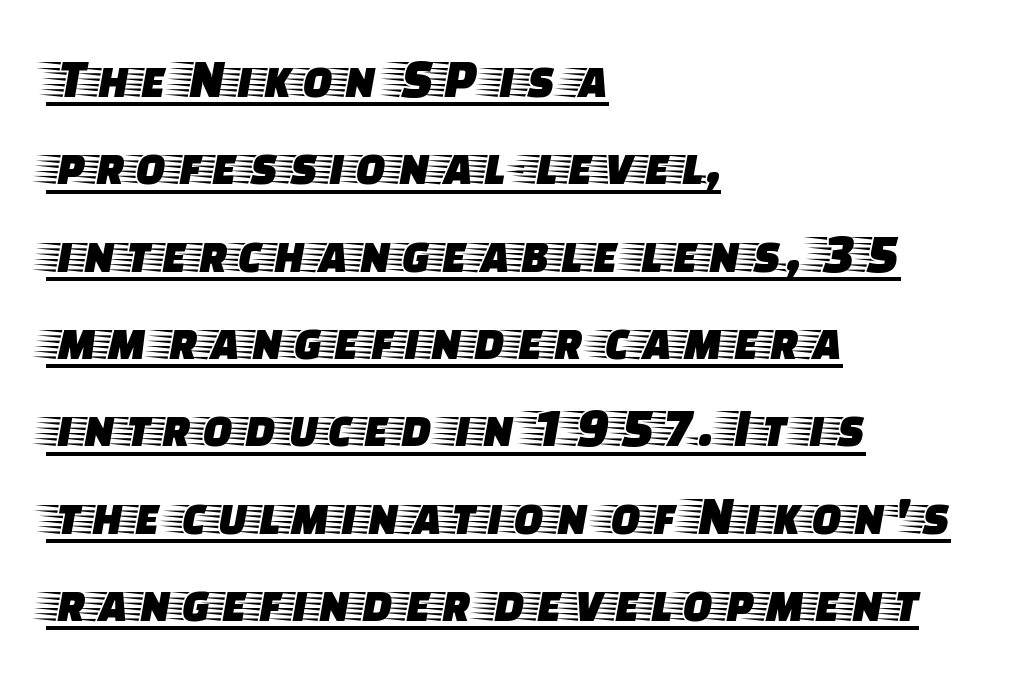
The image shows 56 px wide serif type; set left-aligned, normal line spacing (1.56x), normal letter spacing, underlined; low stroke contrast and a large x-height.
